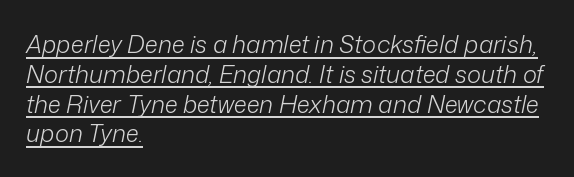
{"italic": "yes", "lean": "right", "slant_degrees": 12, "bold": "no", "underline": "yes", "align": "left", "line_spacing_ratio": 1.24, "letter_spacing": "normal", "letter_spacing_em": 0.0, "glyph_px": 24}
